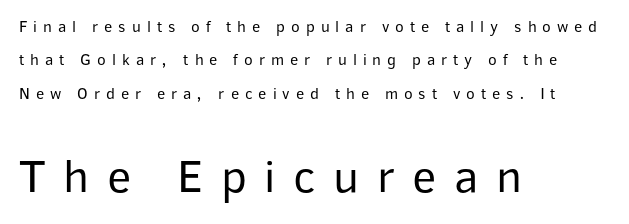
Q: Is the text bold? A: No.
Q: Is the text italic (slanted)? A: No, it is upright.
Q: Is the typeface a serif or a sans-serif typeface? A: Sans-serif.
Q: Is the text underlined? A: No.
Q: How is the paragraph aligned? A: Left-aligned.
Q: Is the spacing between letters normal or unusually wide? A: Unusually wide.
Q: Is the spacing between lines tight, normal or loose? A: Loose.
Q: Which block of text is set in a larger size, the first (top) or the second (bottom)? A: The second (bottom) one.
Q: Width (condensed, normal, or wide)? A: Normal.
Q: Stroke contrast? A: Low.
Q: x-height? A: Medium.
Q: Monospaced? A: No.
